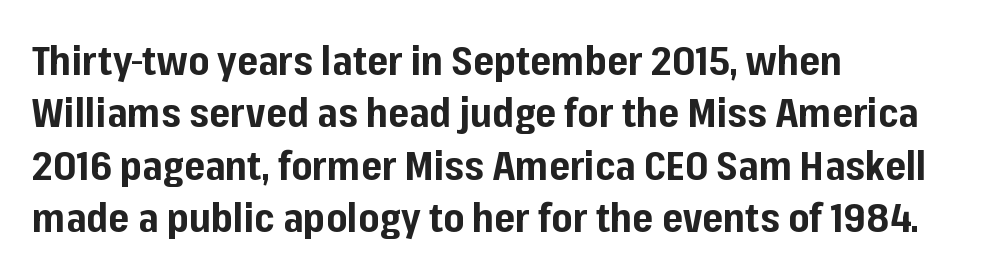
What kind of face is this? One without serifs — a sans. The strip under each line holds only bare page. The typesetter chose a ragged-right arrangement here. You could call the tracking neutral — neither tight nor loose. Ordinary non-slanted type is in use. Emphasis by weight is at full strength: bold.
